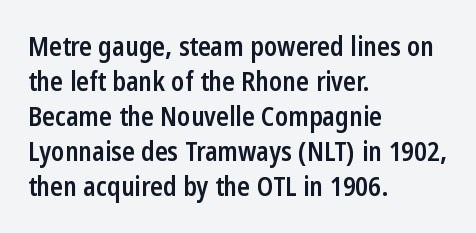
{"italic": "no", "bold": "semi", "underline": "no", "align": "left", "line_spacing": "normal", "line_spacing_ratio": 1.35, "letter_spacing": "normal", "letter_spacing_em": 0.0, "glyph_px": 26}
